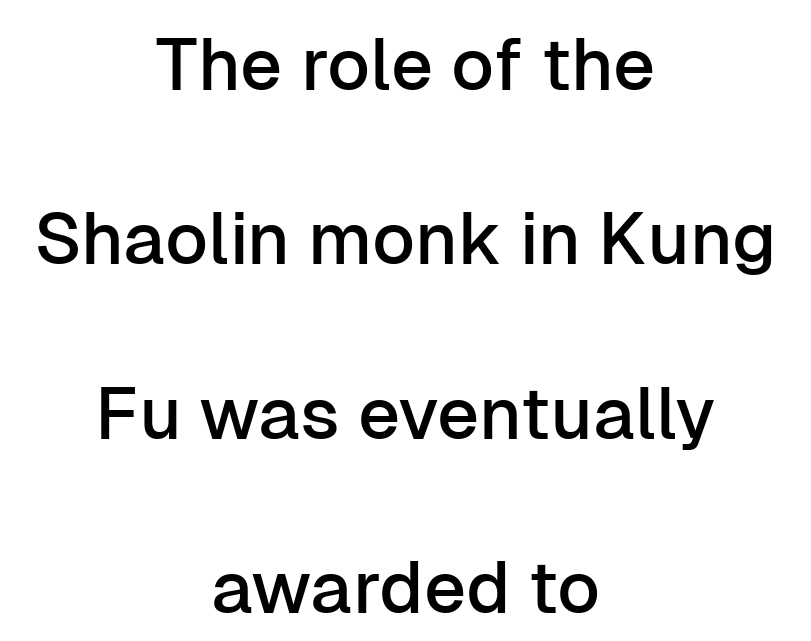
Q: Is the text italic (slanted)? A: No, it is upright.
Q: Is the typeface a serif or a sans-serif typeface? A: Sans-serif.
Q: Is the text underlined? A: No.
Q: How is the paragraph aligned? A: Centered.
Q: Is the spacing between letters normal or unusually wide? A: Normal.
Q: Is the spacing between lines tight, normal or loose? A: Loose.
Q: Width (condensed, normal, or wide)? A: Normal.
Q: Stroke contrast? A: Low.
Q: x-height? A: Medium.
Q: Monospaced? A: No.
